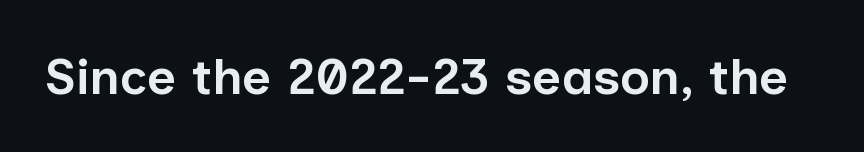
{"serif": "no", "italic": "no", "bold": "semi", "weight": "semibold", "width": "normal", "stroke_contrast": "low", "x_height": "medium", "monospaced": "no", "underline": "no", "letter_spacing": "normal", "letter_spacing_em": 0.0, "glyph_px": 51}
